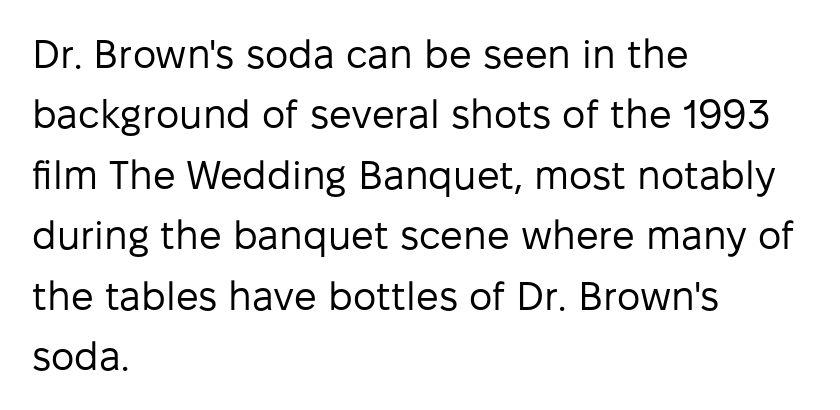
{"serif": "no", "italic": "no", "bold": "no", "weight": "regular", "width": "normal", "stroke_contrast": "low", "x_height": "medium", "monospaced": "no", "underline": "no", "align": "left", "line_spacing": "normal", "line_spacing_ratio": 1.51, "letter_spacing": "normal", "letter_spacing_em": 0.0, "glyph_px": 40}
